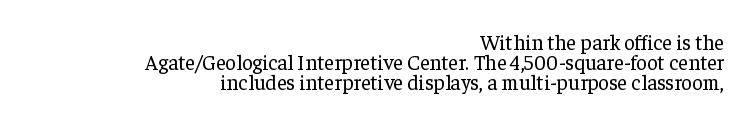
Casual observation: everything's shoved over to the right. The gaps between neighbouring characters are ordinary and unremarkable. Underline: absent. Quick note: not italic, upright. Notice how descenders almost collide with the ascenders below — that's tight leading. The letters look calm and open, with moderate or lighter stems.
